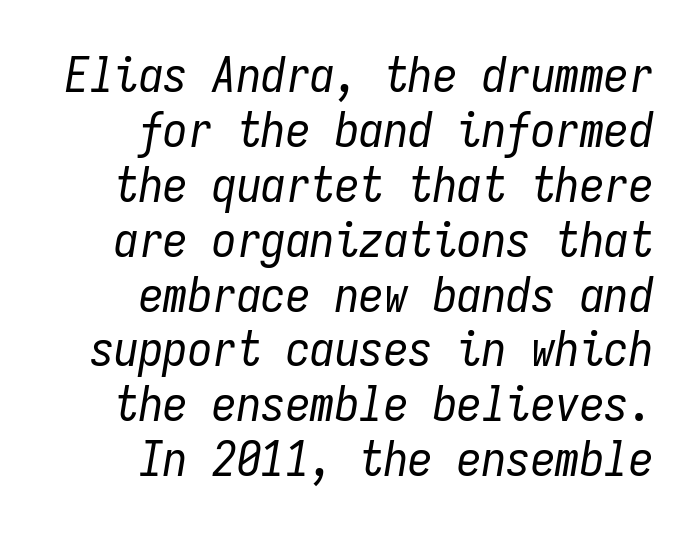
The image shows 49 px regular-weight, condensed type, italic (leaning right), monospaced; set right-aligned, tight line spacing (1.12x), normal letter spacing, not underlined; low stroke contrast and a medium x-height.
